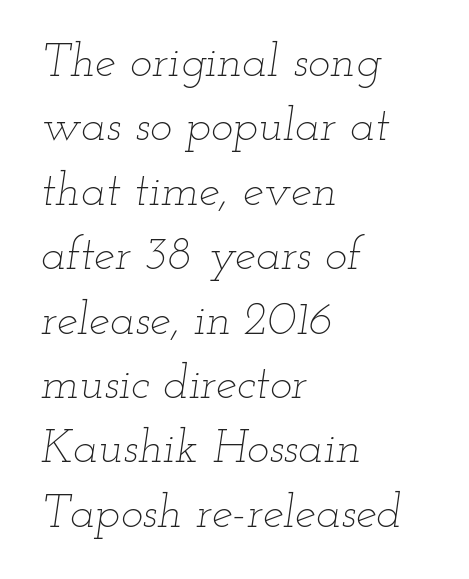
The image shows 47 px thin, wide type, italic (leaning right); set left-aligned, normal line spacing (1.37x), normal letter spacing, not underlined; low stroke contrast and a small x-height.
